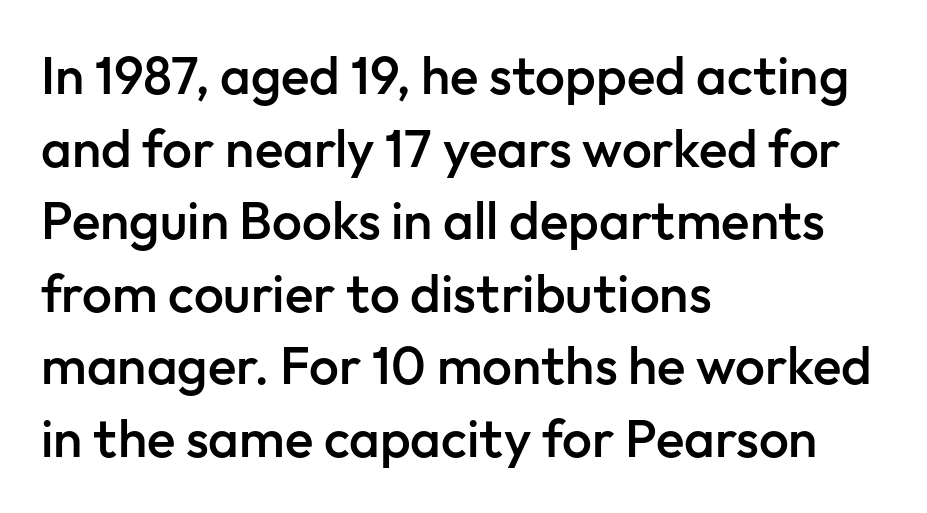
Reading down the column, the eye jumps a familiar distance to each next line. Descenders hang freely into open space. Short note: letters normally spaced. Semibold letterforms, between regular and bold. This sample is left-justified, so line endings fall wherever the words run out.
